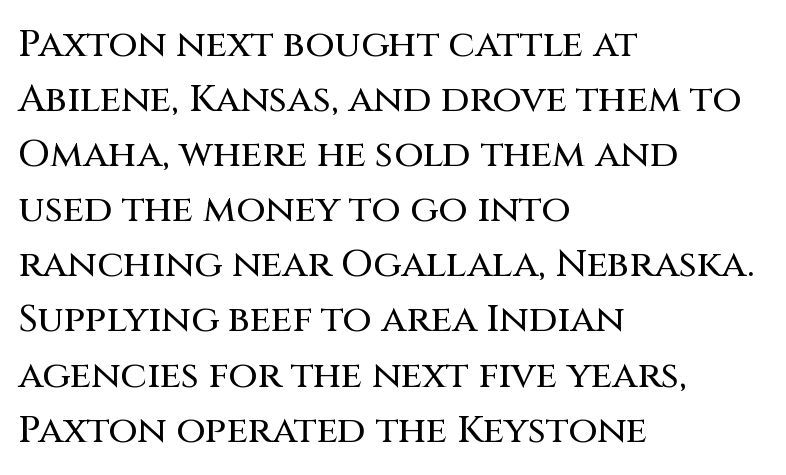
Q: Is the text italic (slanted)? A: No, it is upright.
Q: Is the typeface a serif or a sans-serif typeface? A: Sans-serif.
Q: Is the text underlined? A: No.
Q: How is the paragraph aligned? A: Left-aligned.
Q: Is the spacing between letters normal or unusually wide? A: Normal.
Q: Is the spacing between lines tight, normal or loose? A: Normal.
Q: Width (condensed, normal, or wide)? A: Normal.
Q: Stroke contrast? A: Medium.
Q: x-height? A: Large.
Q: Monospaced? A: No.
